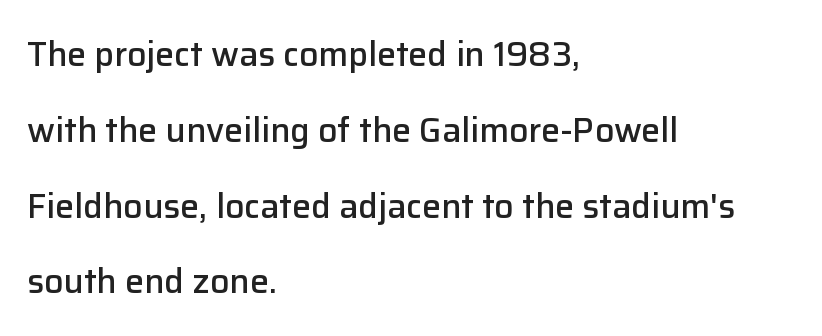
Ascenders rise straight up at ninety degrees. Serif or sans? Sans — the stroke terminals are bare. The letterforms sit shoulder to shoulder at normal distance. Leftover space on each line is placed entirely after the last word. Each glyph is drawn with semibold strokes, heavier than normal yet not fully bold. Check the space under the baseline: it is left empty.
